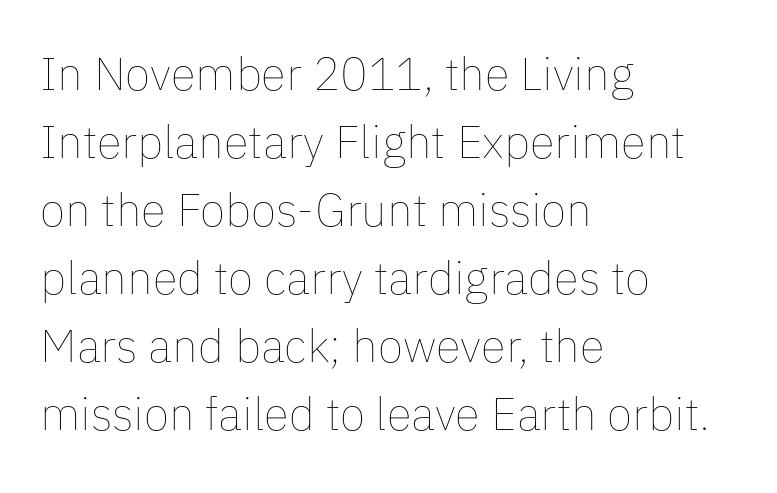
Tracking value appears to be zero — textbook default spacing. Nothing heavy about these letters — not bold at all. Posture: upright roman. Left-aligned paragraph, ragged on the right.
